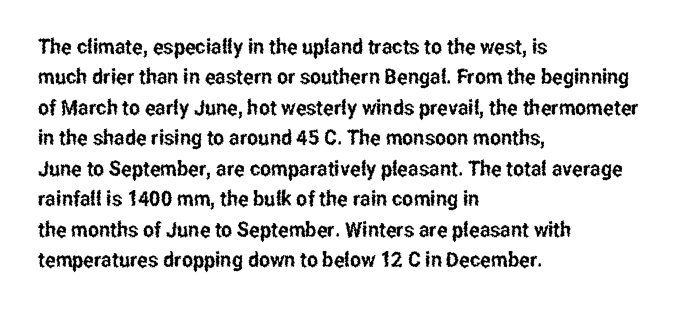
A bare baseline throughout the passage. This rendering uses left alignment, leaving the right contour irregular. Vertical strokes here are truly vertical. Glyph-to-glyph distance matches everyday printed text. If you measured baseline to baseline, you'd find a middling distance.
